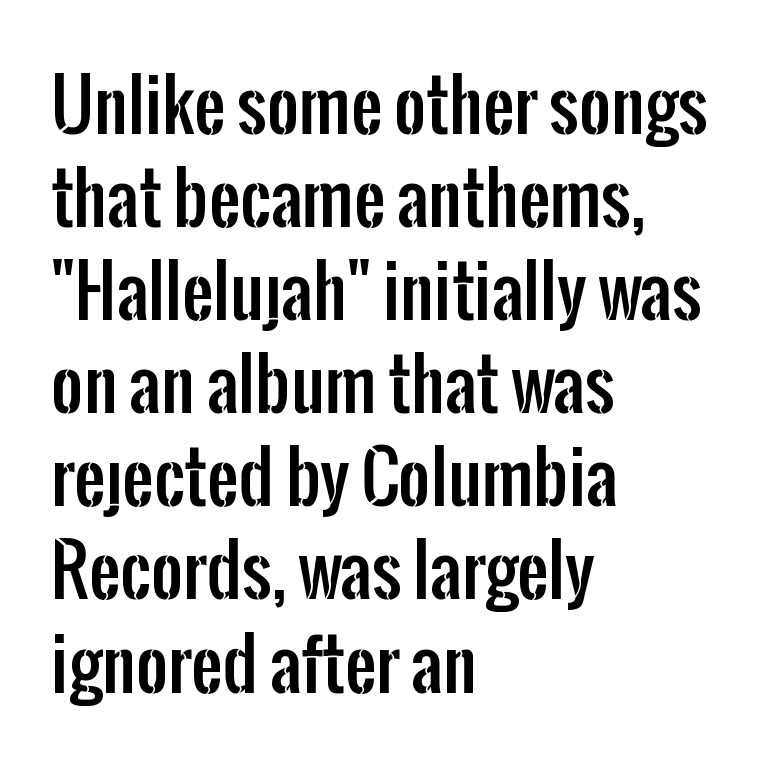
{"serif": "no", "italic": "no", "width": "condensed", "stroke_contrast": "low", "x_height": "medium", "monospaced": "no", "underline": "no", "align": "left", "line_spacing": "normal", "line_spacing_ratio": 1.33, "letter_spacing": "normal", "letter_spacing_em": 0.0, "glyph_px": 70}
